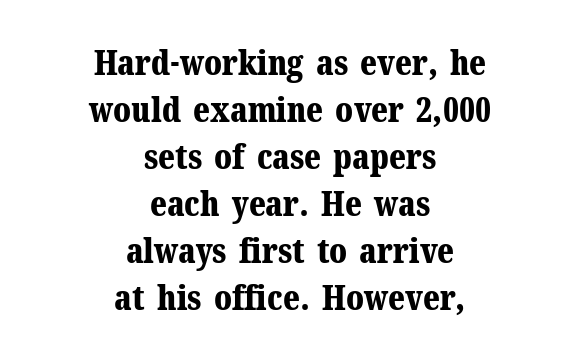
The face used here has the dense, thick strokes of a bold. Notice how the stems are strictly vertical — no italics here. In terms of letterform style, serifs are clearly present. Each letter keeps its own natural width here, so spacing adapts to shape.
